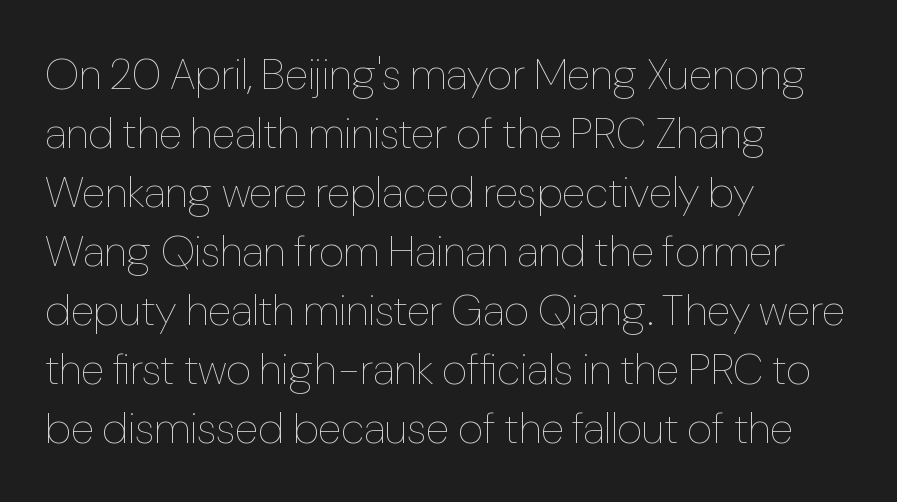
Q: Is the text bold? A: No.
Q: Is the text italic (slanted)? A: No, it is upright.
Q: Is the text underlined? A: No.
Q: How is the paragraph aligned? A: Left-aligned.
Q: Is the spacing between letters normal or unusually wide? A: Normal.
Q: Is the spacing between lines tight, normal or loose? A: Normal.
Q: Width (condensed, normal, or wide)? A: Condensed.
Q: Stroke contrast? A: Low.
Q: x-height? A: Medium.
Q: Monospaced? A: No.
